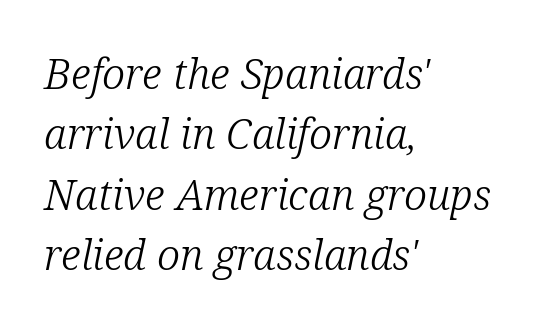
{"serif": "yes", "italic": "yes", "lean": "right", "slant_degrees": 12, "bold": "no", "weight": "light", "width": "normal", "stroke_contrast": "low", "x_height": "medium", "monospaced": "no", "underline": "no", "align": "left", "line_spacing": "normal", "line_spacing_ratio": 1.44, "letter_spacing": "normal", "letter_spacing_em": 0.0, "glyph_px": 42}
